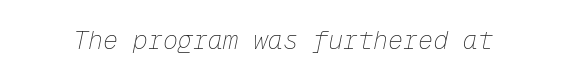
Q: Is the text bold? A: No.
Q: Is the text italic (slanted)? A: Yes, it leans right by about 12 degrees.
Q: Is the text underlined? A: No.
Q: Is the spacing between letters normal or unusually wide? A: Normal.
